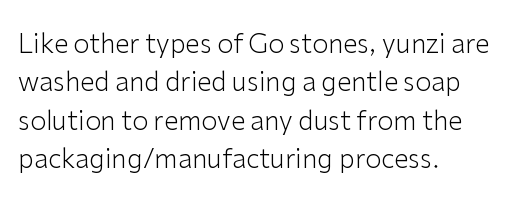
Q: Is the text bold? A: No.
Q: Is the text italic (slanted)? A: No, it is upright.
Q: Is the text underlined? A: No.
Q: How is the paragraph aligned? A: Left-aligned.
Q: Is the spacing between letters normal or unusually wide? A: Normal.
Q: Is the spacing between lines tight, normal or loose? A: Normal.
